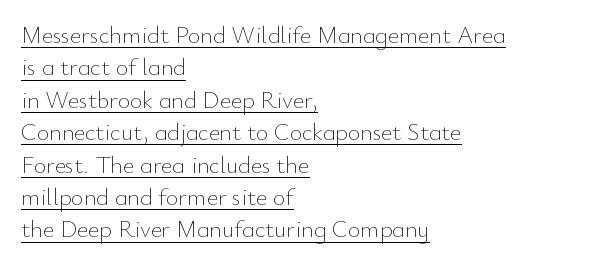
The image shows 24 px text type, upright; set left-aligned, normal line spacing (1.35x), normal letter spacing, underlined.
